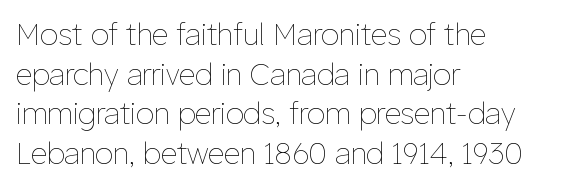
{"italic": "no", "bold": "no", "weight": "thin", "width": "normal", "stroke_contrast": "low", "x_height": "medium", "monospaced": "no", "underline": "no", "align": "left", "line_spacing": "normal", "line_spacing_ratio": 1.37, "letter_spacing": "normal", "letter_spacing_em": 0.0, "glyph_px": 29}
